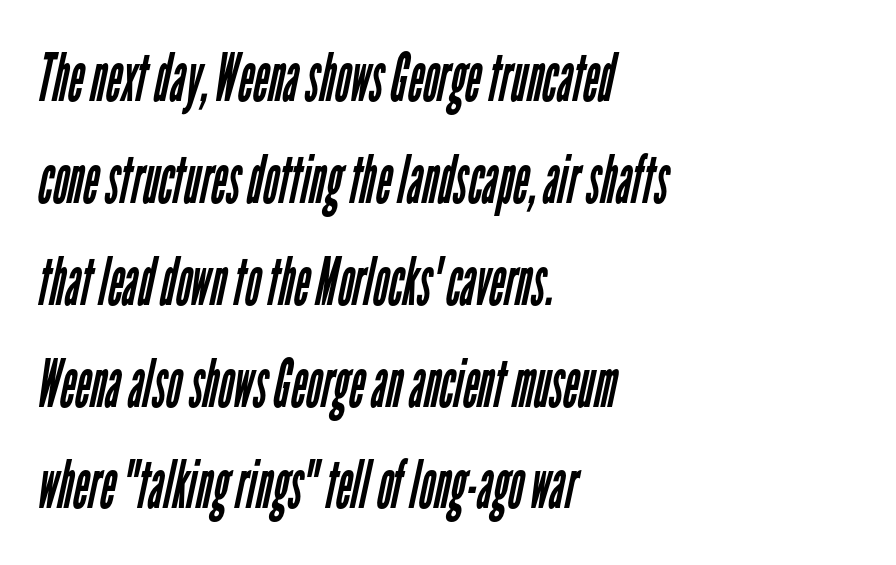
{"serif": "no", "bold": "no", "weight": "regular", "width": "condensed", "stroke_contrast": "low", "x_height": "medium", "monospaced": "no", "underline": "no", "align": "left", "line_spacing": "normal", "line_spacing_ratio": 1.52, "letter_spacing": "normal", "letter_spacing_em": 0.0, "glyph_px": 67}
